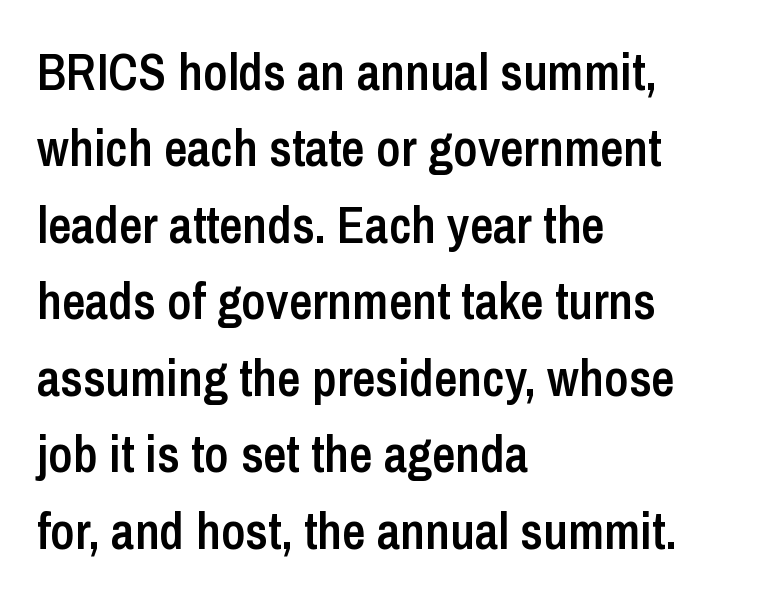
Q: Is the text bold? A: Semi-bold.
Q: Is the text italic (slanted)? A: No, it is upright.
Q: Is the typeface a serif or a sans-serif typeface? A: Sans-serif.
Q: Is the text underlined? A: No.
Q: How is the paragraph aligned? A: Left-aligned.
Q: Is the spacing between letters normal or unusually wide? A: Normal.
Q: Is the spacing between lines tight, normal or loose? A: Normal.
Q: Width (condensed, normal, or wide)? A: Condensed.
Q: Stroke contrast? A: Low.
Q: x-height? A: Medium.
Q: Monospaced? A: No.
